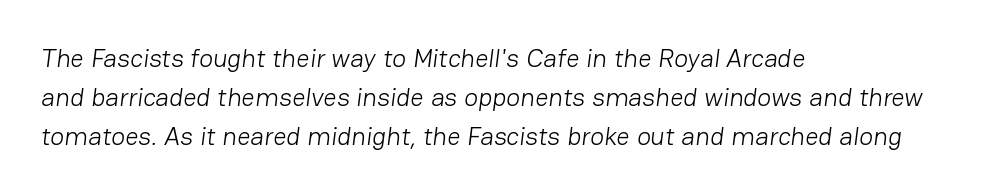
No word sits above an underline. Rows of type keep a routine distance in the vertical direction. The weight tops out at a normal text grade. The line texture is even and compact thanks to regular tracking.
